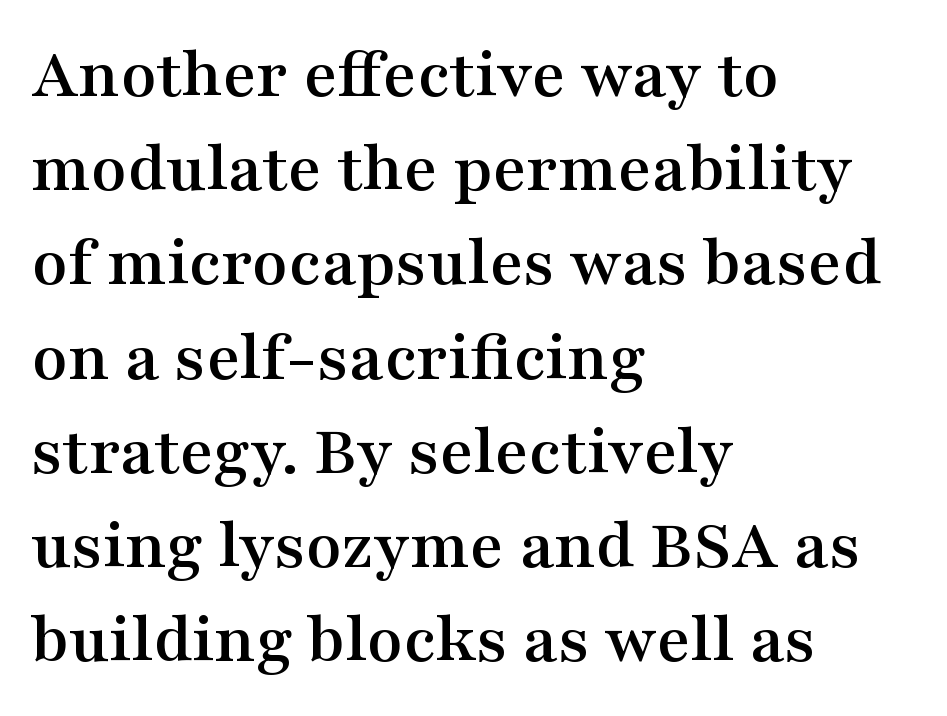
Words appear dense and cohesive because spacing is normal. You could not count columns in this text — the font is proportionally spaced. Does the type have serifs? Yes, each stem ends in a small foot. A bare baseline throughout the passage. Italic: no, the glyphs are upright roman. Summary of vertical rhythm: regular, with standard interline spacing.
